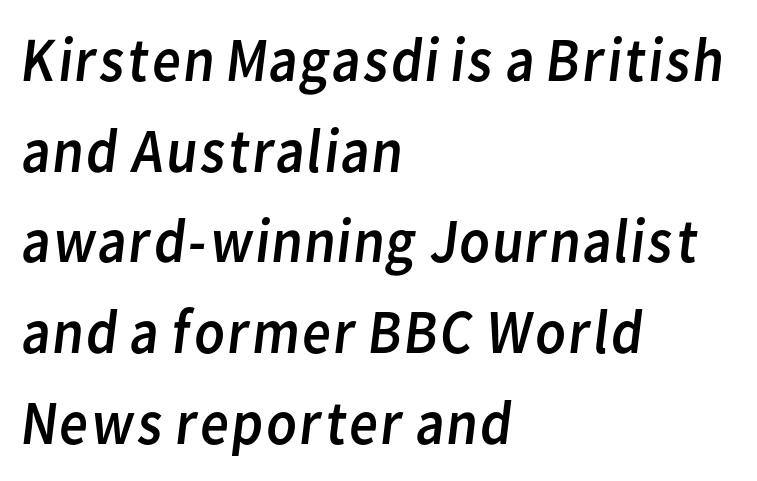
The image shows 63 px regular-weight sans-serif type; set left-aligned, normal line spacing (1.44x), normal letter spacing, not underlined; low stroke contrast and a medium x-height.
